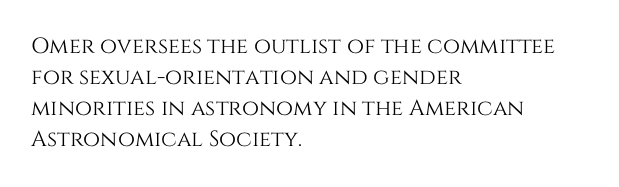
No italicization has been applied; the sample stays upright. The text block is weighted toward the left margin, trailing off unevenly rightward. Each row of text sits above clean, open space. Leading matches the norm, producing a regular column. Nobody touched the tracking dial on this one.
